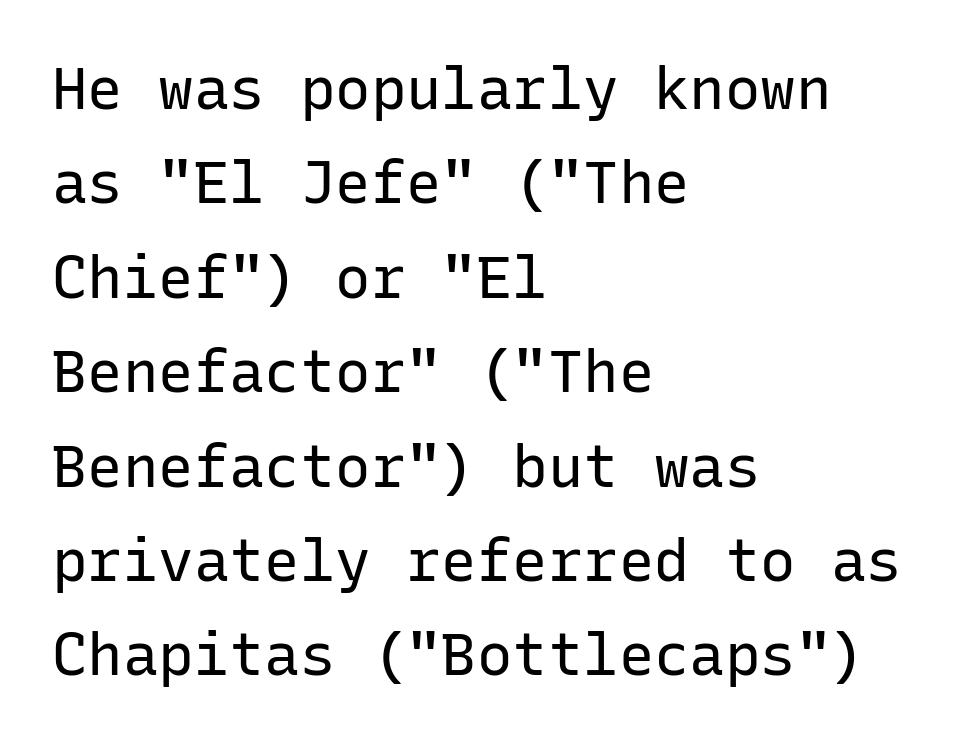
Q: Is the text bold? A: No.
Q: Is the text italic (slanted)? A: No, it is upright.
Q: Is the typeface a serif or a sans-serif typeface? A: Sans-serif.
Q: Is the text underlined? A: No.
Q: How is the paragraph aligned? A: Left-aligned.
Q: Is the spacing between letters normal or unusually wide? A: Normal.
Q: Is the spacing between lines tight, normal or loose? A: Normal.
Q: Width (condensed, normal, or wide)? A: Normal.
Q: Stroke contrast? A: Low.
Q: x-height? A: Medium.
Q: Monospaced? A: Yes.
